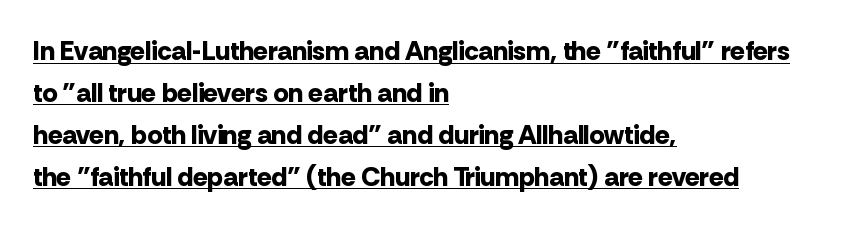
Q: Is the text bold? A: Yes.
Q: Is the text italic (slanted)? A: No, it is upright.
Q: Is the text underlined? A: Yes.
Q: How is the paragraph aligned? A: Left-aligned.
Q: Is the spacing between letters normal or unusually wide? A: Normal.
Q: Is the spacing between lines tight, normal or loose? A: Normal.
